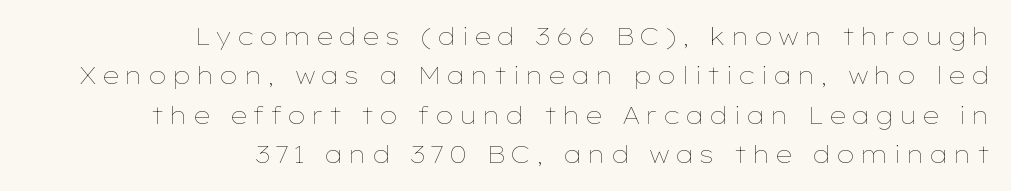
{"italic": "no", "bold": "no", "underline": "no", "align": "right", "line_spacing": "normal", "line_spacing_ratio": 1.64, "letter_spacing": "wide", "letter_spacing_em": 0.2, "glyph_px": 24}
